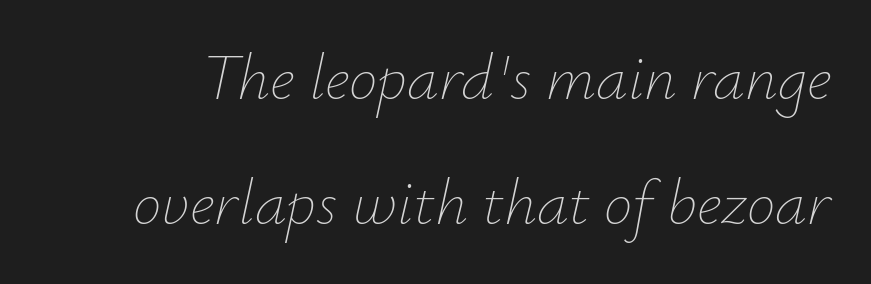
{"italic": "yes", "lean": "right", "slant_degrees": 12, "bold": "no", "weight": "thin", "width": "normal", "stroke_contrast": "low", "x_height": "small", "monospaced": "no", "underline": "no", "line_spacing": "loose", "line_spacing_ratio": 1.96, "letter_spacing": "normal", "letter_spacing_em": 0.0, "glyph_px": 64}
